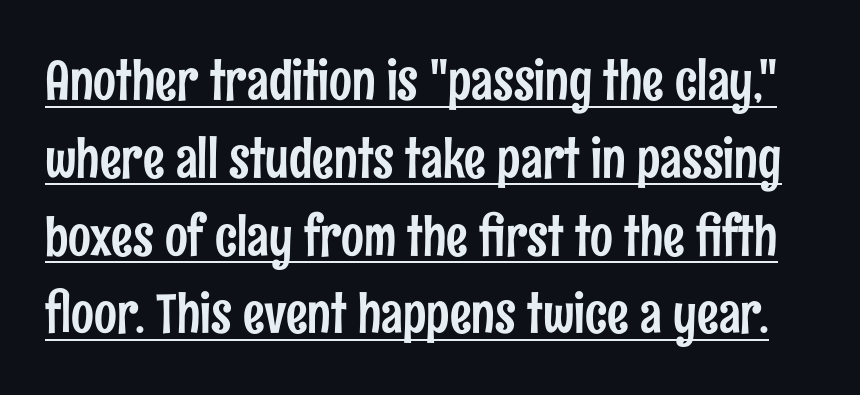
The image shows 54 px condensed sans-serif type, upright; set normal line spacing (1.44x), normal letter spacing, underlined; low stroke contrast and a medium x-height.
